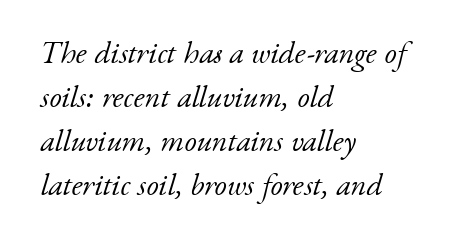
{"serif": "yes", "italic": "yes", "lean": "right", "slant_degrees": 17, "bold": "no", "weight": "light", "width": "normal", "stroke_contrast": "low", "x_height": "small", "monospaced": "no", "underline": "no", "align": "left", "line_spacing": "normal", "line_spacing_ratio": 1.42, "letter_spacing": "normal", "letter_spacing_em": 0.0, "glyph_px": 31}
